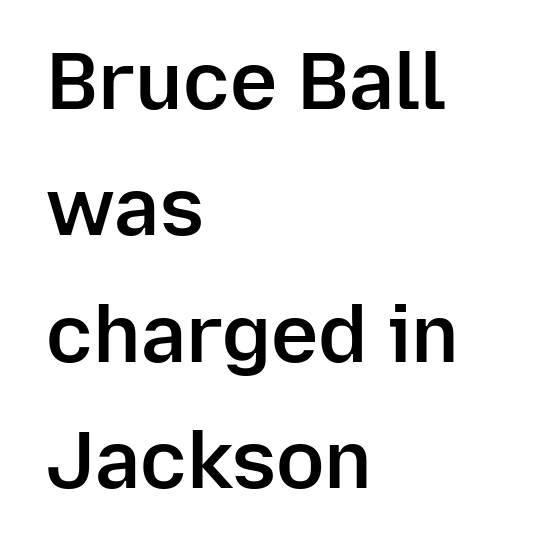
The image shows 80 px semibold sans-serif type, upright; set left-aligned, normal line spacing (1.58x), normal letter spacing, not underlined; low stroke contrast and a medium x-height.
